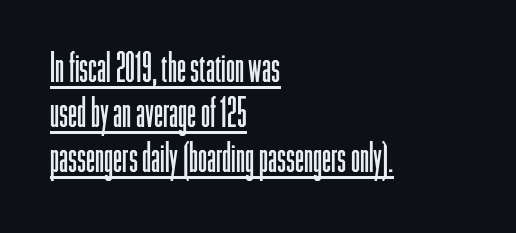
Q: Is the text bold? A: No.
Q: Is the text italic (slanted)? A: No, it is upright.
Q: Is the typeface a serif or a sans-serif typeface? A: Sans-serif.
Q: Is the text underlined? A: Yes.
Q: How is the paragraph aligned? A: Left-aligned.
Q: Is the spacing between letters normal or unusually wide? A: Normal.
Q: Is the spacing between lines tight, normal or loose? A: Tight.
Q: Width (condensed, normal, or wide)? A: Condensed.
Q: Stroke contrast? A: Low.
Q: x-height? A: Medium.
Q: Monospaced? A: No.
